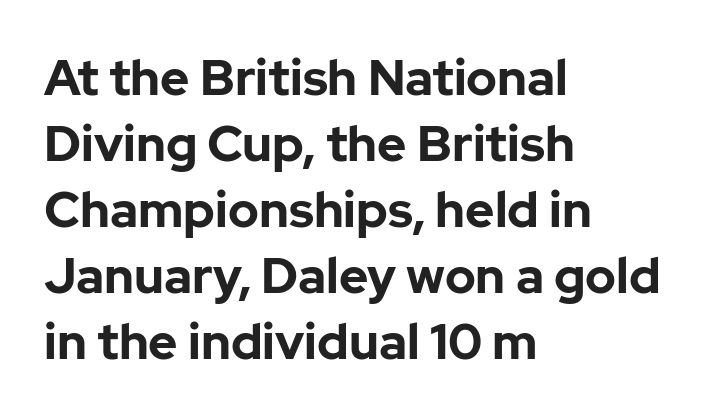
The paragraph has a hard left edge and a soft right edge. You could not count columns in this text — the font is proportionally spaced. Notice how the stems are strictly vertical — no italics here. The rows are spaced the way most documents space them.
